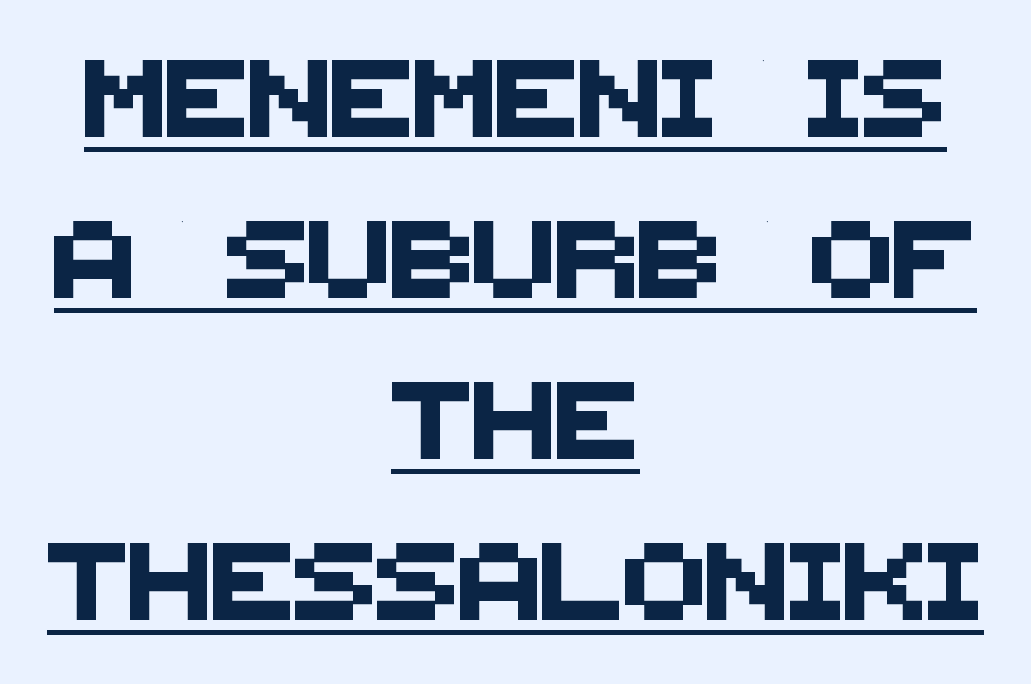
{"serif": "no", "width": "normal", "stroke_contrast": "medium", "x_height": "large", "monospaced": "no", "underline": "yes", "align": "center", "line_spacing": "loose", "line_spacing_ratio": 2.09, "letter_spacing": "normal", "letter_spacing_em": 0.0, "glyph_px": 77}
